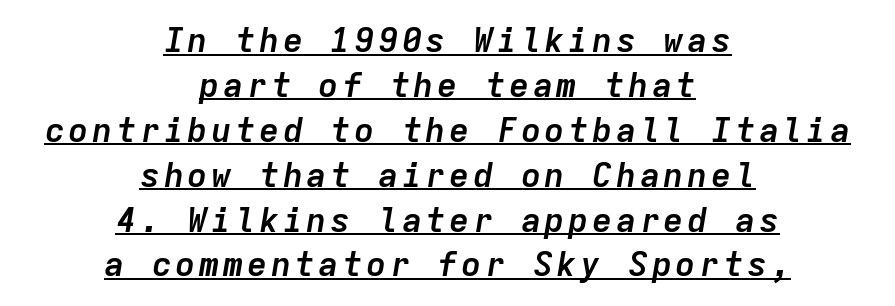
The image shows 34 px semibold type, italic (leaning right), monospaced; set centered, normal line spacing (1.32x), underlined; low stroke contrast and a medium x-height.
